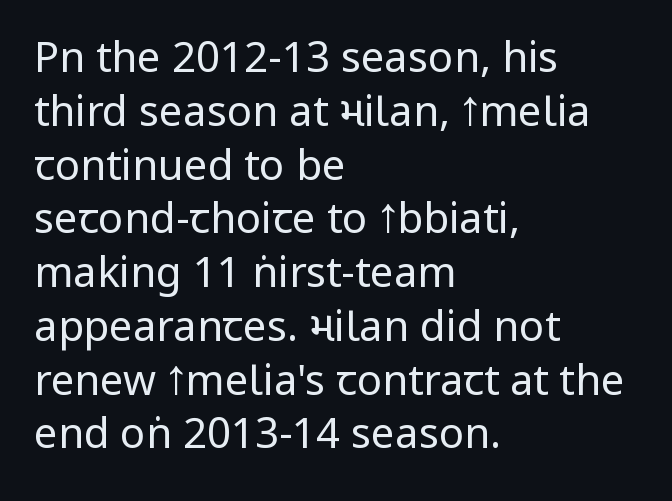
{"serif": "no", "italic": "no", "bold": "no", "weight": "regular", "width": "condensed", "stroke_contrast": "low", "x_height": "large", "monospaced": "no", "underline": "no", "align": "left", "line_spacing": "normal", "line_spacing_ratio": 1.28, "letter_spacing": "normal", "letter_spacing_em": 0.0, "glyph_px": 42}
